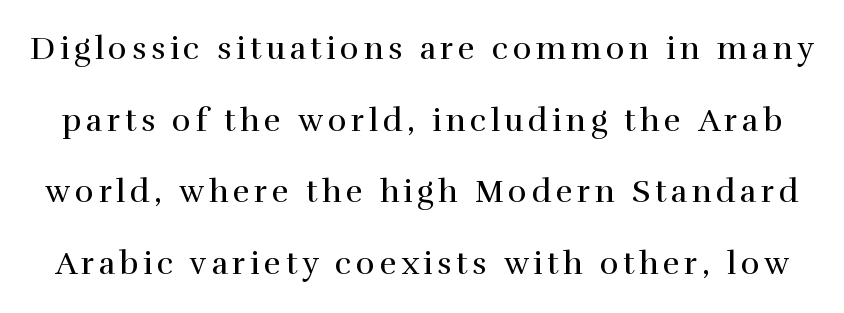
Has an underline been added? It has not. Each stroke keeps to a modest, everyday thickness or less. You could fit nearly another row in the gap between these rows. The passage shown is typed in a proportional face where columns would drift. This is roman type, the default non-slanted kind.
